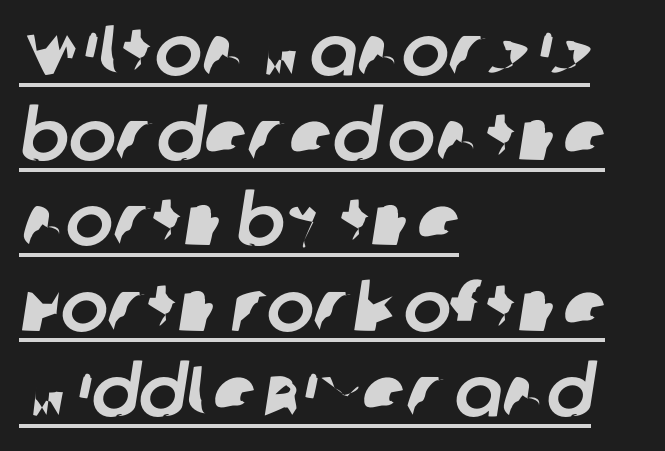
{"serif": "no", "width": "normal", "stroke_contrast": "low", "x_height": "large", "monospaced": "no", "underline": "yes", "align": "left", "line_spacing_ratio": 1.2, "letter_spacing": "normal", "letter_spacing_em": 0.0, "glyph_px": 71}
